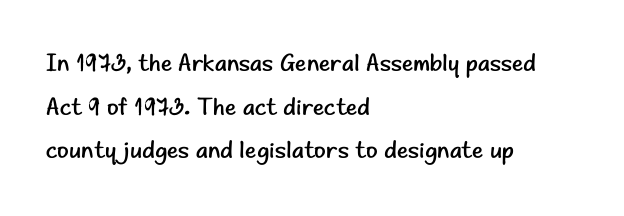
The image shows 24 px text type, upright; set left-aligned, line spacing 1.82x, normal letter spacing, not underlined.
